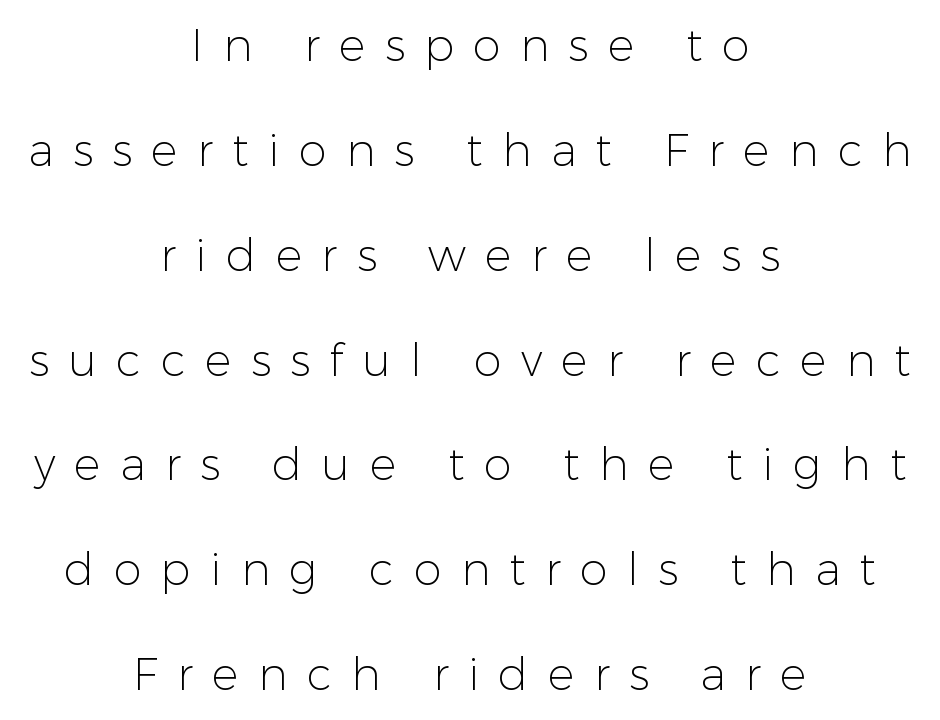
The image shows 45 px light sans-serif type, upright; set centered, loose line spacing (2.33x), unusually wide letter spacing (+0.43 em), not underlined; low stroke contrast and a medium x-height.
